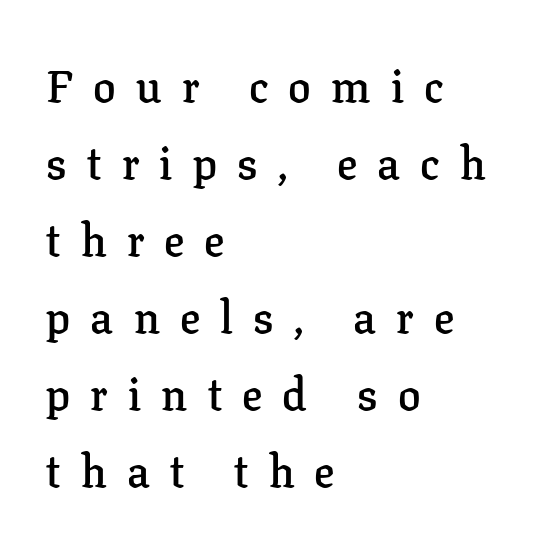
In CSS terms this would be text-align: left. Underlining? Definitely not there. Here the designer chose a conventional face with non-uniform glyph widths. Strokes here are thickened, but only to semibold level. Does the lettering tilt? It doesn't — this is upright.
